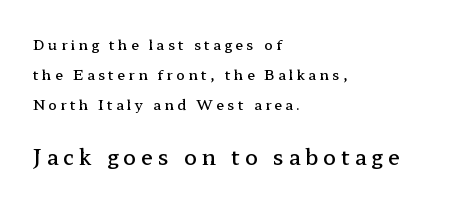
The image shows 21 px text type, upright; set left-aligned, loose line spacing (2.14x), unusually wide letter spacing (+0.24 em), not underlined; the second (bottom) block is 1.5x larger.
